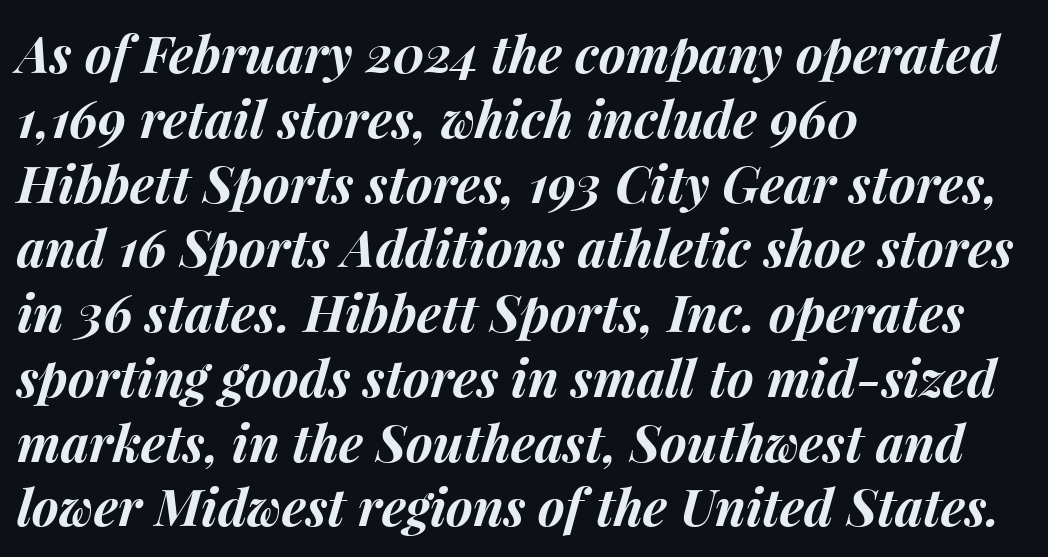
Q: Is the text bold? A: Yes.
Q: Is the text italic (slanted)? A: Yes, it leans right by about 15 degrees.
Q: Is the text underlined? A: No.
Q: How is the paragraph aligned? A: Left-aligned.
Q: Is the spacing between letters normal or unusually wide? A: Normal.
Q: Is the spacing between lines tight, normal or loose? A: Normal.
Q: Width (condensed, normal, or wide)? A: Normal.
Q: Stroke contrast? A: Medium.
Q: x-height? A: Medium.
Q: Monospaced? A: No.
